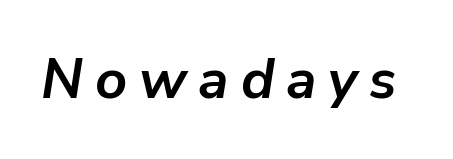
The image shows 56 px semibold type, italic (leaning right); set unusually wide letter spacing (+0.21 em), not underlined; low stroke contrast and a medium x-height.
